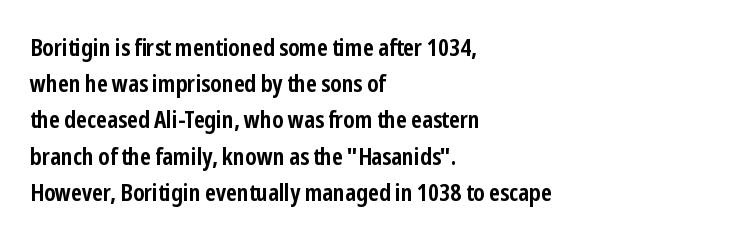
The vertical gap from one line to the next is medium. In terms of posture, this sample is upright. Look at the stroke-to-counter ratio: heavy, a bold. Clear beneath every line of the passage. Casual observation: everything's shoved over to the left. You could call the tracking neutral — neither tight nor loose.
